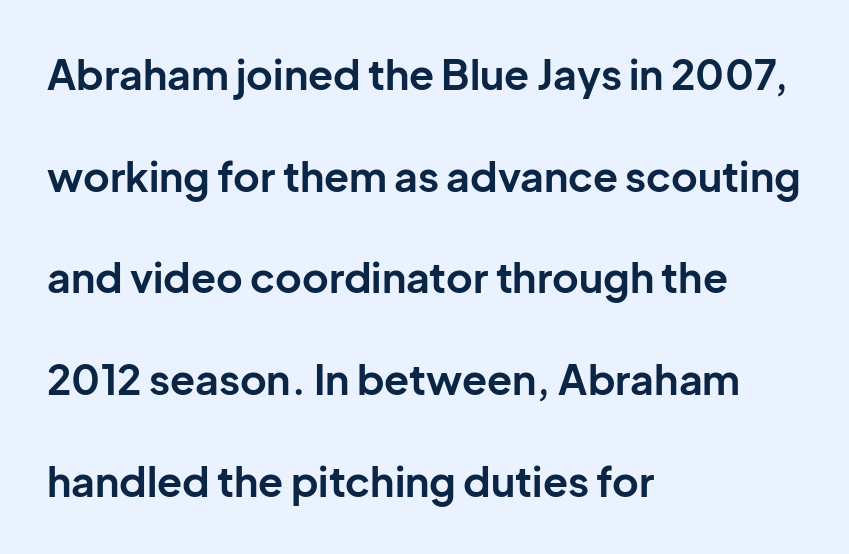
Q: Is the text bold? A: Yes.
Q: Is the text italic (slanted)? A: No, it is upright.
Q: Is the typeface a serif or a sans-serif typeface? A: Sans-serif.
Q: Is the text underlined? A: No.
Q: How is the paragraph aligned? A: Left-aligned.
Q: Is the spacing between letters normal or unusually wide? A: Normal.
Q: Is the spacing between lines tight, normal or loose? A: Loose.
Q: Width (condensed, normal, or wide)? A: Normal.
Q: Stroke contrast? A: Low.
Q: x-height? A: Medium.
Q: Monospaced? A: No.
